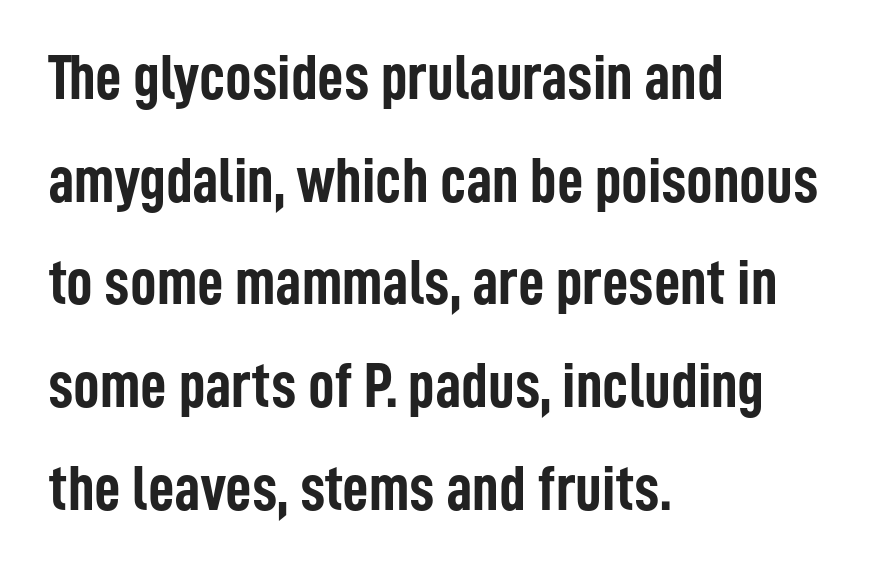
Heavy, bold letterforms. Characters remain perfectly vertical along every line. A sans-serif font was chosen for this passage. Think of a printed novel: that variable character pitch is what you see here. Line starts are locked; line ends wander.
